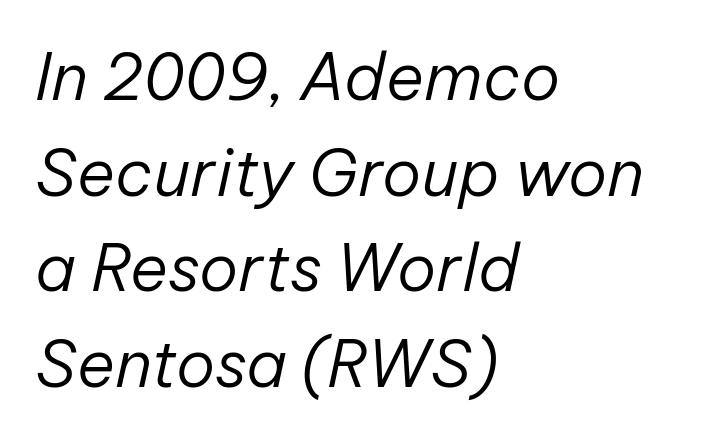
{"italic": "yes", "lean": "right", "slant_degrees": 12, "bold": "no", "weight": "regular", "width": "normal", "stroke_contrast": "low", "x_height": "medium", "monospaced": "no", "underline": "no", "align": "left", "line_spacing": "normal", "line_spacing_ratio": 1.47, "letter_spacing": "normal", "letter_spacing_em": 0.0, "glyph_px": 65}
